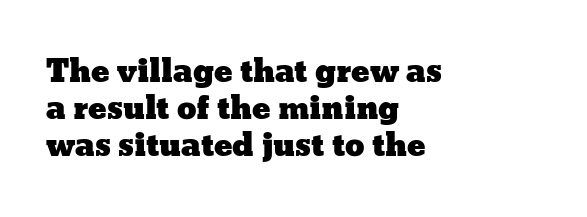
The type sits square on the baseline with zero lean. The rag falls on the right side of this text block. No extra tracking has been applied to these lines. The space beneath each line is pristine and unruled. The letters advance in unequal steps, a hallmark of proportional type.
